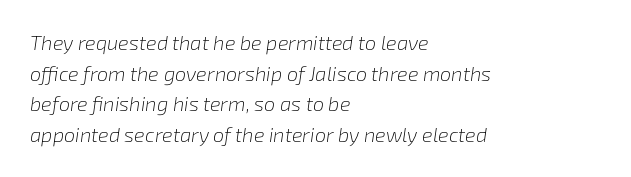
{"italic": "yes", "lean": "right", "slant_degrees": 8, "bold": "no", "underline": "no", "align": "left", "line_spacing": "normal", "line_spacing_ratio": 1.53, "letter_spacing": "normal", "letter_spacing_em": 0.0, "glyph_px": 20}
